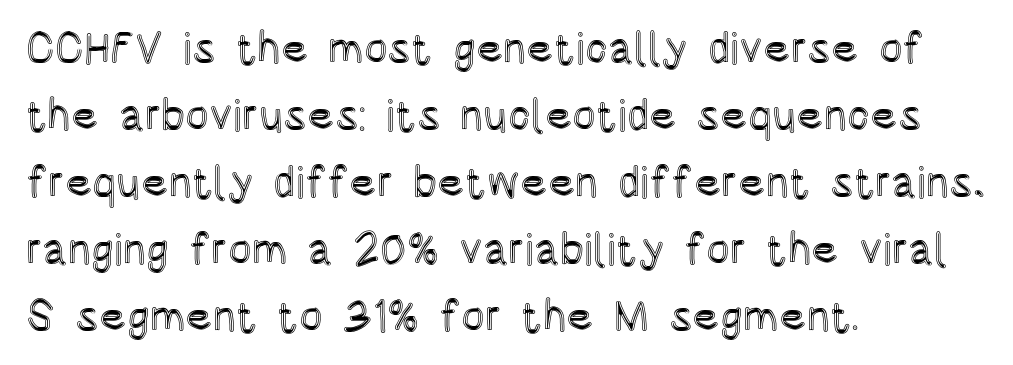
{"italic": "no", "width": "condensed", "x_height": "large", "monospaced": "no", "underline": "no", "align": "left", "line_spacing": "normal", "line_spacing_ratio": 1.52, "letter_spacing": "normal", "letter_spacing_em": 0.0, "glyph_px": 44}
